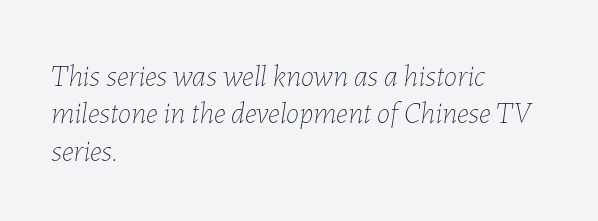
Leading: standard. Slanted lettering throughout. Layout note: lines flush left. Inter-character spacing is left at the font's built-in metrics.
